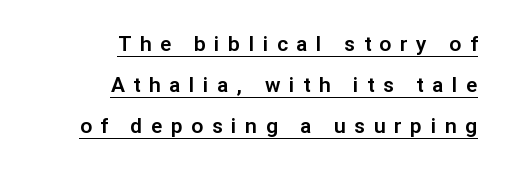
Visually the block forms a straight wall on the right and a jagged coastline on the left. Vertically, the passage feels expansive, rows floating well apart. In terms of letterspacing, this is a distinctly airy, spread setting. Underlining? Definitely there.
